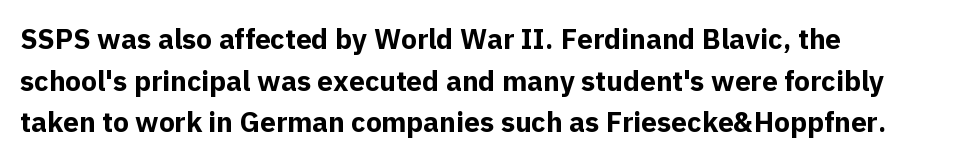
The image shows 28 px bold sans-serif type, upright; set left-aligned, normal line spacing (1.49x), normal letter spacing, not underlined; a medium x-height.
